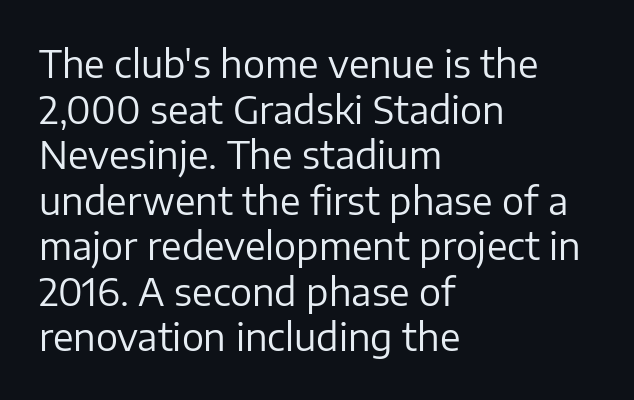
The image shows 37 px regular-weight sans-serif type, upright; set left-aligned, line spacing 1.23x, normal letter spacing, not underlined; low stroke contrast and a medium x-height.
